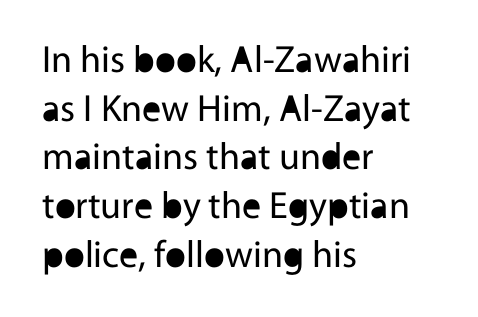
The lettering holds an erect, upright posture throughout. Is the type heavy? It reads as light-to-regular instead. Underlining? Definitely not there. The space between consecutive lines is moderate. The paragraph shown leans on its left margin.
